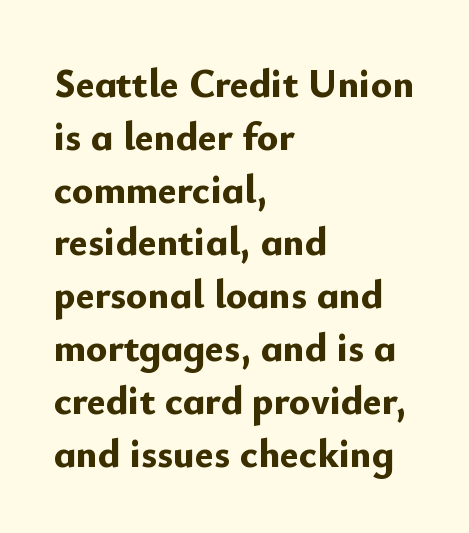
The image shows 40 px bold sans-serif type, upright; set left-aligned, normal line spacing (1.32x), normal letter spacing, not underlined; low stroke contrast and a small x-height.
